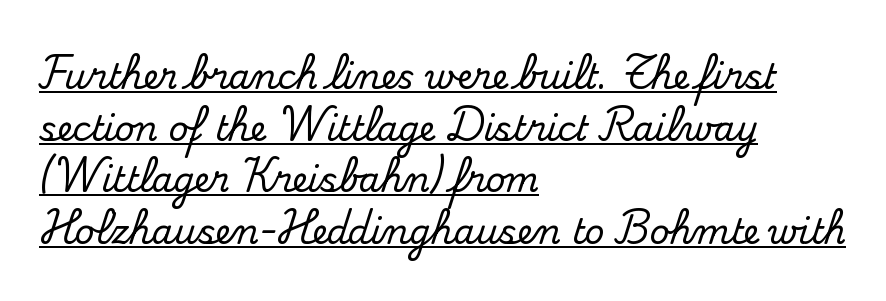
Q: Is the text italic (slanted)? A: Yes.
Q: Is the text underlined? A: Yes.
Q: How is the paragraph aligned? A: Left-aligned.
Q: Is the spacing between letters normal or unusually wide? A: Normal.
Q: Is the spacing between lines tight, normal or loose? A: Normal.
Q: Width (condensed, normal, or wide)? A: Normal.
Q: Stroke contrast? A: Medium.
Q: x-height? A: Small.
Q: Monospaced? A: No.
